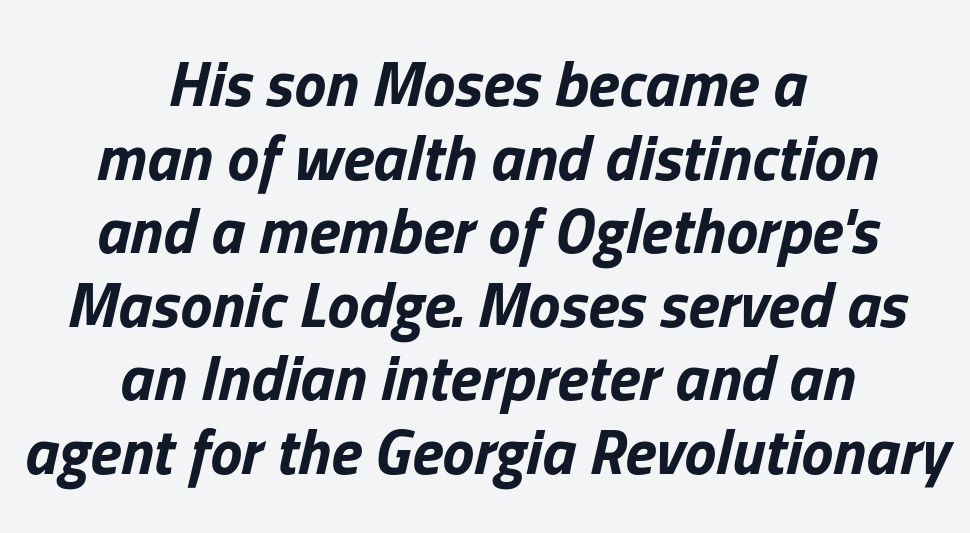
Check under the words: just untouched page. Reading down the column, the eye jumps only a short way to each next line. Its strokes are broad and dark, the hallmark of bold type. Each word holds together tightly as a unit, with standard inter-letter gaps. Yep, that's italic — everything's leaning. You could not count columns in this text — the font is proportionally spaced.
